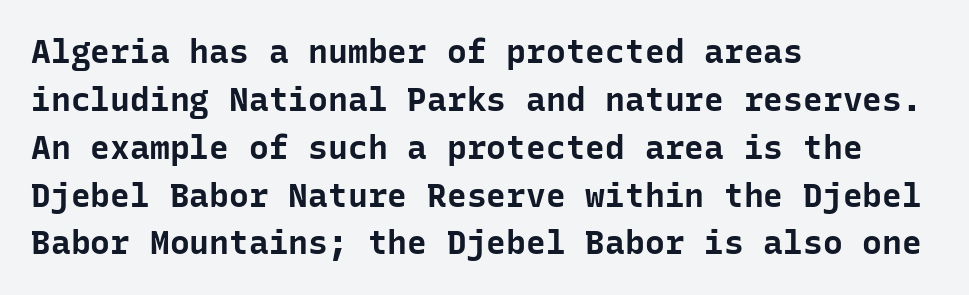
The words here are not underlined. Notice how descenders clear the ascenders below comfortably — that's standard leading. The sample has been set heavy, in full bold. Each letter, wide or thin by design, is forced into the same width here. These lines stack with their left ends in a neat column. The passage shown is typeset with a sans-serif family.
